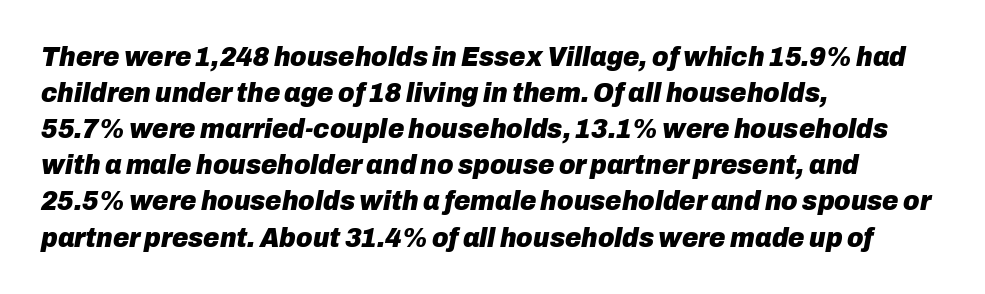
{"italic": "yes", "lean": "right", "slant_degrees": 10, "bold": "yes", "weight": "heavy", "width": "normal", "stroke_contrast": "low", "x_height": "medium", "monospaced": "no", "underline": "no", "align": "left", "line_spacing": "normal", "line_spacing_ratio": 1.29, "letter_spacing": "normal", "letter_spacing_em": 0.0, "glyph_px": 28}
